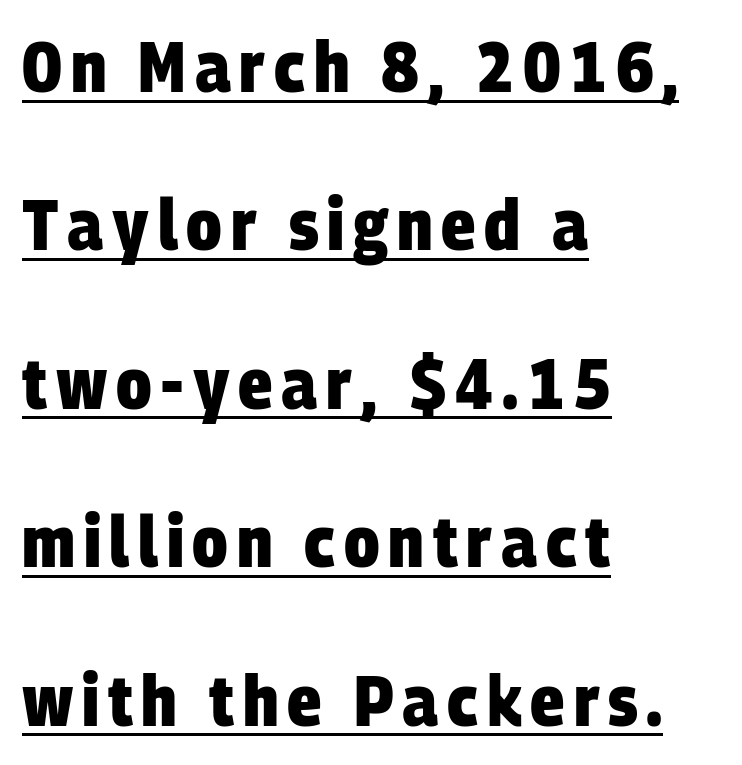
Q: Is the text bold? A: Yes.
Q: Is the typeface a serif or a sans-serif typeface? A: Sans-serif.
Q: Is the text underlined? A: Yes.
Q: How is the paragraph aligned? A: Left-aligned.
Q: Is the spacing between lines tight, normal or loose? A: Loose.
Q: Width (condensed, normal, or wide)? A: Condensed.
Q: Stroke contrast? A: Low.
Q: x-height? A: Large.
Q: Monospaced? A: No.
